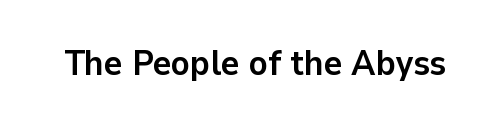
{"serif": "no", "italic": "no", "bold": "yes", "weight": "semibold", "width": "normal", "stroke_contrast": "low", "x_height": "medium", "monospaced": "no", "underline": "no", "letter_spacing": "normal", "letter_spacing_em": 0.0, "glyph_px": 35}
